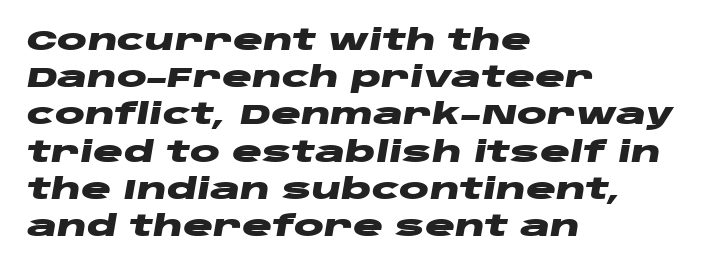
The image shows 28 px heavy, wide type, italic (leaning right); set left-aligned, normal line spacing (1.33x), normal letter spacing, not underlined; low stroke contrast and a large x-height.
